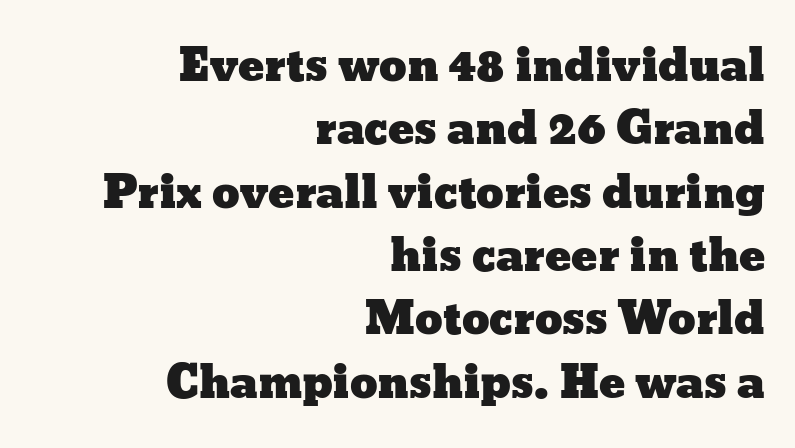
Q: Is the text italic (slanted)? A: No, it is upright.
Q: Is the text underlined? A: No.
Q: How is the paragraph aligned? A: Right-aligned.
Q: Is the spacing between letters normal or unusually wide? A: Normal.
Q: Is the spacing between lines tight, normal or loose? A: Normal.
Q: Width (condensed, normal, or wide)? A: Wide.
Q: Stroke contrast? A: Low.
Q: x-height? A: Medium.
Q: Monospaced? A: No.
